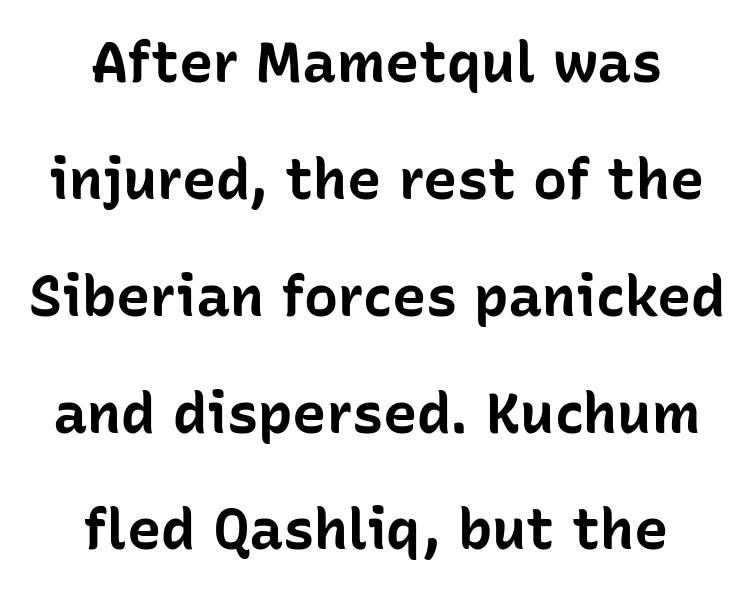
The block of text is sparse from top to bottom, with ample space between rows. The rendering uses a bold face; every stroke is thick and dark. The horizontal fit of the characters is conventional and even. No word sits above an underline.
